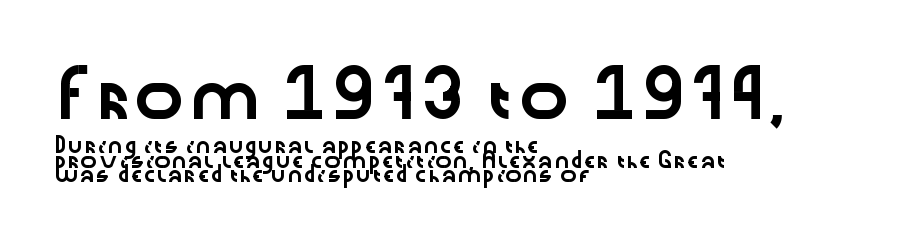
{"serif": "no", "italic": "no", "width": "wide", "stroke_contrast": "low", "x_height": "medium", "monospaced": "no", "underline": "no", "align": "left", "line_spacing": "tight", "line_spacing_ratio": 1.04, "letter_spacing": "normal", "letter_spacing_em": 0.0, "larger_block": "first", "size_ratio": 3.0, "glyph_px": 42}
